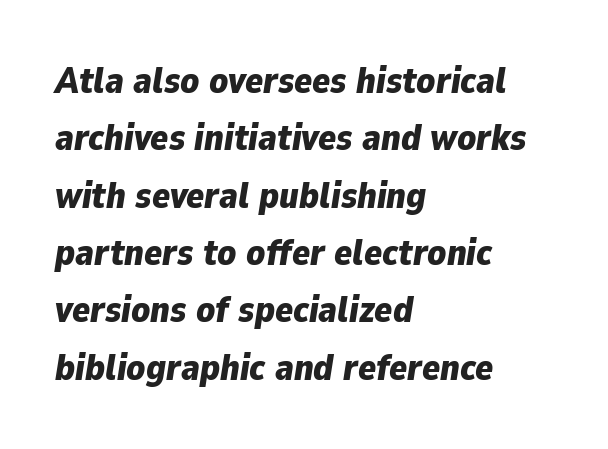
Q: Is the text bold? A: Yes.
Q: Is the text italic (slanted)? A: Yes, it leans right by about 9 degrees.
Q: Is the text underlined? A: No.
Q: How is the paragraph aligned? A: Left-aligned.
Q: Is the spacing between letters normal or unusually wide? A: Normal.
Q: Is the spacing between lines tight, normal or loose? A: Normal.
Q: Width (condensed, normal, or wide)? A: Normal.
Q: Stroke contrast? A: Low.
Q: x-height? A: Medium.
Q: Monospaced? A: No.
